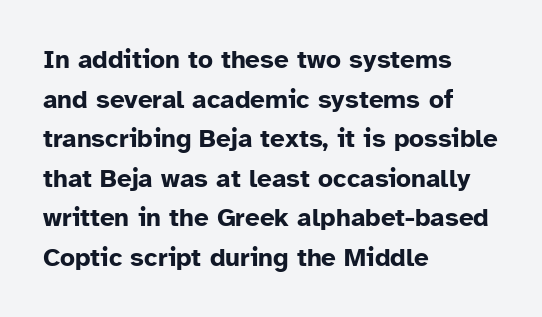
Line spacing here is normal. Words float on clear page, feet unadorned. Each glyph is drawn with heavy, bold strokes. There is no visible air inserted between adjacent glyphs. These lines are set flush left with a ragged right edge. This is roman type, the default non-slanted kind.
